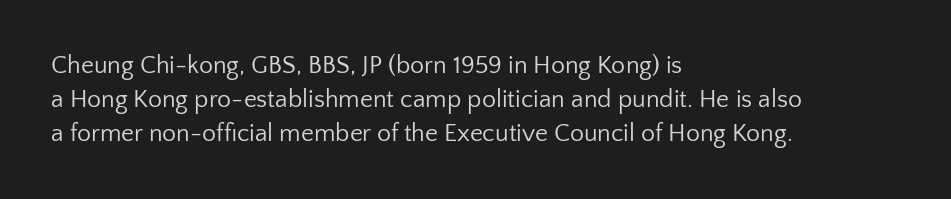
{"italic": "no", "bold": "no", "underline": "no", "align": "left", "line_spacing": "normal", "line_spacing_ratio": 1.36, "letter_spacing": "normal", "letter_spacing_em": 0.0, "glyph_px": 25}
